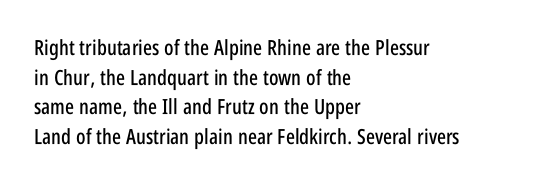
The image shows 21 px text type, upright; set left-aligned, normal line spacing (1.41x), normal letter spacing, not underlined.
